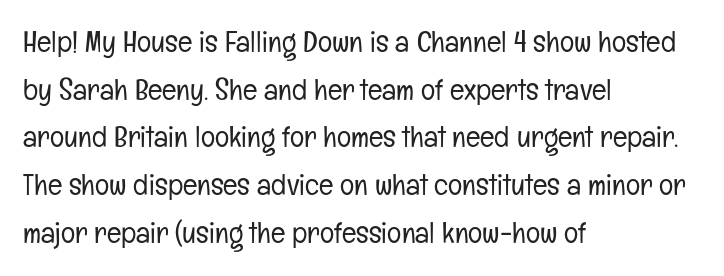
Q: Is the text bold? A: No.
Q: Is the text italic (slanted)? A: No, it is upright.
Q: Is the typeface a serif or a sans-serif typeface? A: Sans-serif.
Q: Is the text underlined? A: No.
Q: How is the paragraph aligned? A: Left-aligned.
Q: Is the spacing between letters normal or unusually wide? A: Normal.
Q: Is the spacing between lines tight, normal or loose? A: Normal.
Q: Width (condensed, normal, or wide)? A: Condensed.
Q: Stroke contrast? A: Low.
Q: x-height? A: Medium.
Q: Monospaced? A: No.
